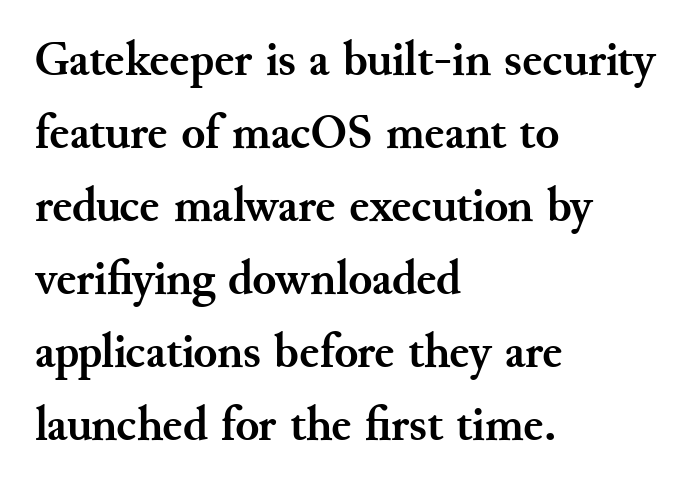
{"serif": "yes", "italic": "no", "bold": "yes", "weight": "semibold", "width": "normal", "stroke_contrast": "medium", "x_height": "small", "monospaced": "no", "underline": "no", "align": "left", "line_spacing": "normal", "line_spacing_ratio": 1.49, "letter_spacing": "normal", "letter_spacing_em": 0.0, "glyph_px": 49}
